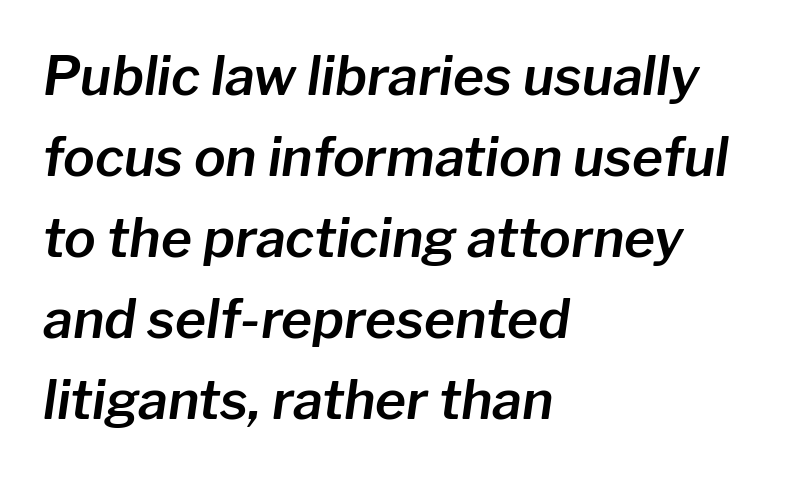
{"italic": "yes", "lean": "right", "slant_degrees": 8, "width": "normal", "stroke_contrast": "low", "x_height": "medium", "monospaced": "no", "underline": "no", "align": "left", "line_spacing": "normal", "line_spacing_ratio": 1.53, "letter_spacing": "normal", "letter_spacing_em": 0.0, "glyph_px": 53}
